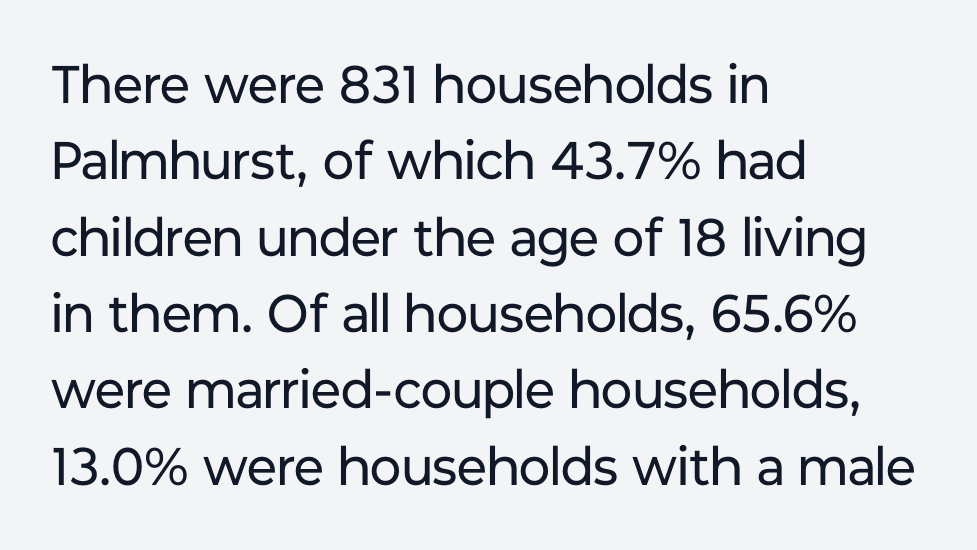
The image shows 53 px regular-weight sans-serif type, upright; set left-aligned, normal line spacing (1.44x), normal letter spacing, not underlined; low stroke contrast and a medium x-height.
